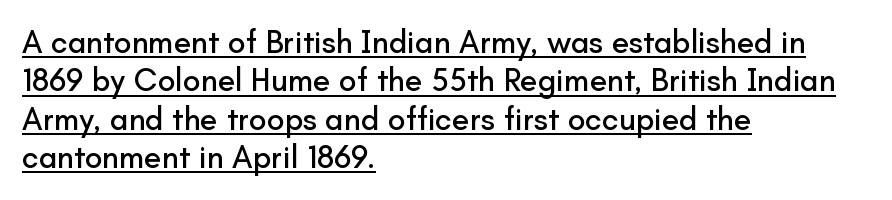
{"serif": "no", "italic": "no", "width": "normal", "stroke_contrast": "low", "x_height": "small", "monospaced": "no", "underline": "yes", "align": "left", "line_spacing_ratio": 1.2, "letter_spacing": "normal", "letter_spacing_em": 0.0, "glyph_px": 32}
